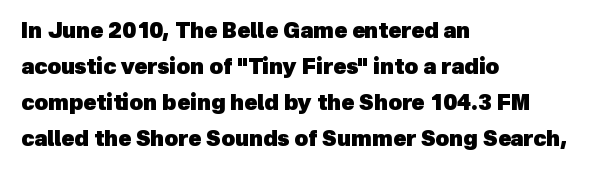
Every row of glyphs begins at an identical x-position on the left. Has an underline been added? It has not. This sample uses plain, unmodified letter spacing. Weight check: bold — yes, fully.
